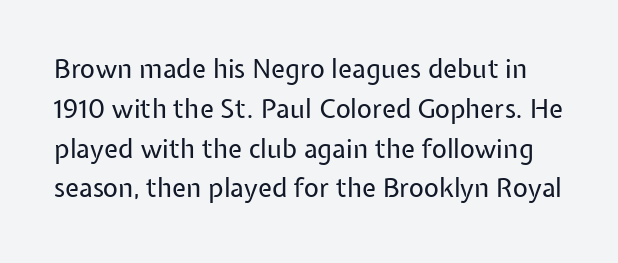
The image shows 26 px text type, upright; set normal line spacing (1.53x), normal letter spacing, not underlined.
